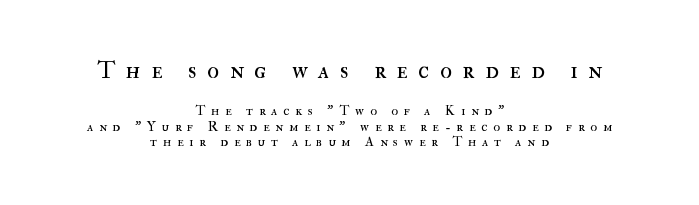
The face used here appears at its bigger size in the upper chunk. Layout note: lines centered. Observe the wide spacing: letters keep a clear distance from each other. The glyphs are unaccompanied by any horizontal stroke below them.
